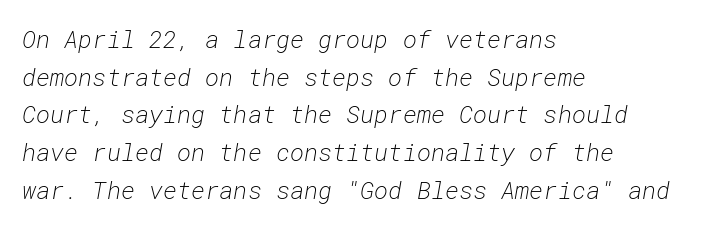
Q: Is the text bold? A: No.
Q: Is the text italic (slanted)? A: Yes, it leans right by about 10 degrees.
Q: Is the text underlined? A: No.
Q: How is the paragraph aligned? A: Left-aligned.
Q: Is the spacing between letters normal or unusually wide? A: Normal.
Q: Is the spacing between lines tight, normal or loose? A: Normal.
